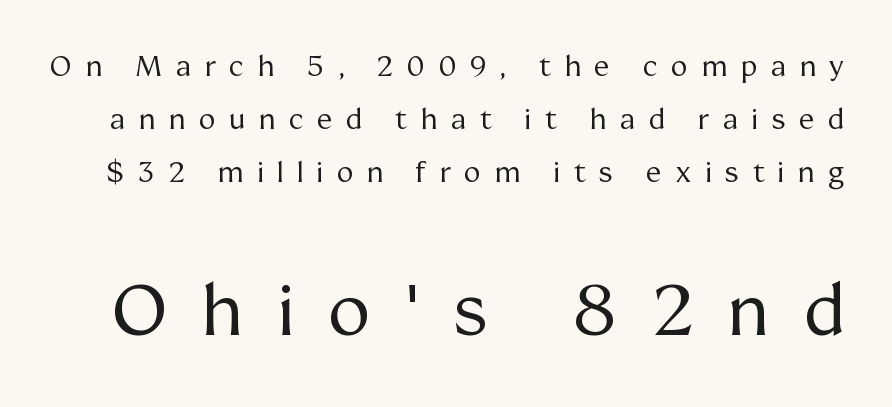
The image shows 71 px regular-weight serif type, upright; set loose line spacing (1.9x), unusually wide letter spacing (+0.49 em), not underlined; the second (bottom) block is 2.54x larger; medium stroke contrast and a medium x-height.
